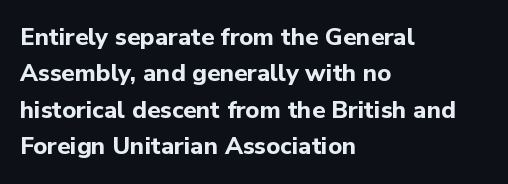
The image shows 24 px bold type, upright; set left-aligned, normal line spacing (1.52x), normal letter spacing, not underlined.
